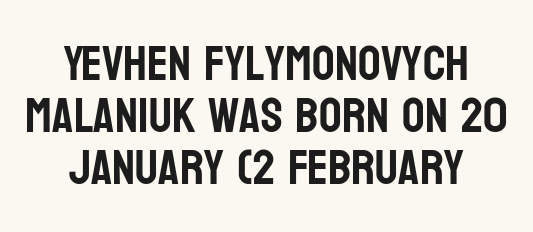
The image shows 50 px condensed sans-serif type, upright; set centered, tight line spacing (1.04x), normal letter spacing, not underlined; low stroke contrast and a large x-height.
